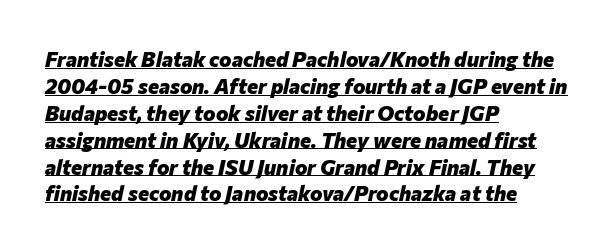
Q: Is the text bold? A: Yes.
Q: Is the text italic (slanted)? A: Yes, it leans right by about 12 degrees.
Q: Is the text underlined? A: Yes.
Q: How is the paragraph aligned? A: Left-aligned.
Q: Is the spacing between letters normal or unusually wide? A: Normal.
Q: Is the spacing between lines tight, normal or loose? A: Normal.
